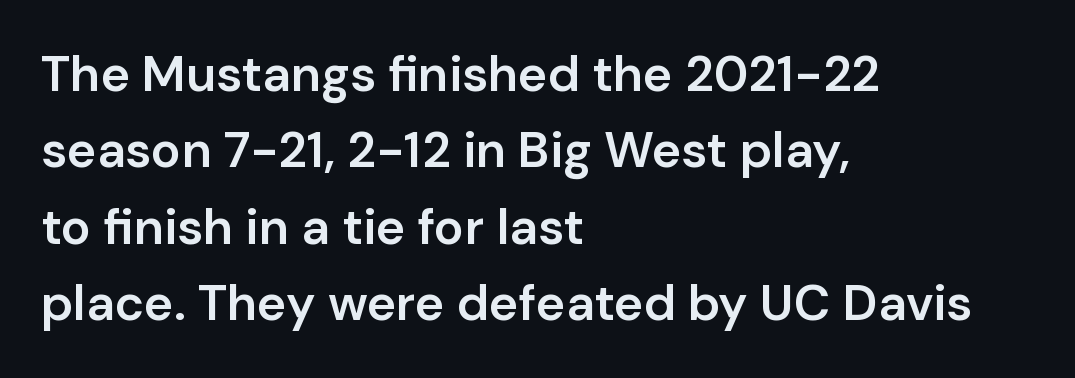
{"serif": "no", "italic": "no", "bold": "semi", "weight": "semibold", "width": "normal", "stroke_contrast": "low", "x_height": "medium", "monospaced": "no", "underline": "no", "align": "left", "line_spacing": "normal", "line_spacing_ratio": 1.53, "letter_spacing": "normal", "letter_spacing_em": 0.0, "glyph_px": 50}
